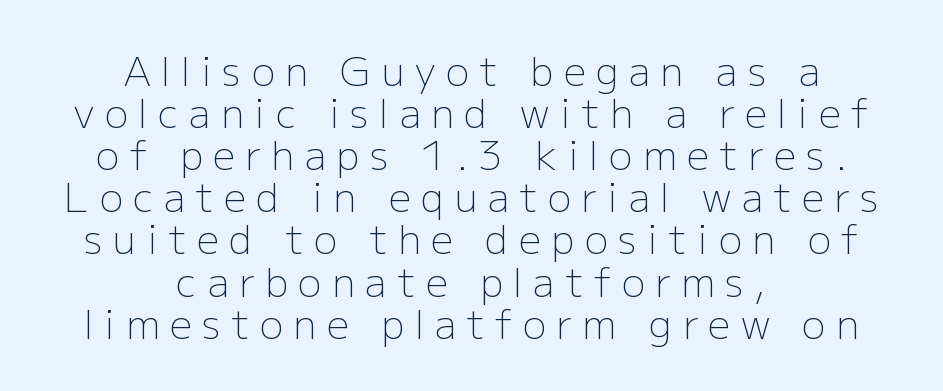
{"serif": "no", "italic": "no", "bold": "no", "weight": "light", "width": "normal", "stroke_contrast": "low", "x_height": "medium", "monospaced": "no", "underline": "no", "align": "center", "line_spacing": "tight", "line_spacing_ratio": 1.08, "letter_spacing": "wide", "letter_spacing_em": 0.27, "glyph_px": 39}
